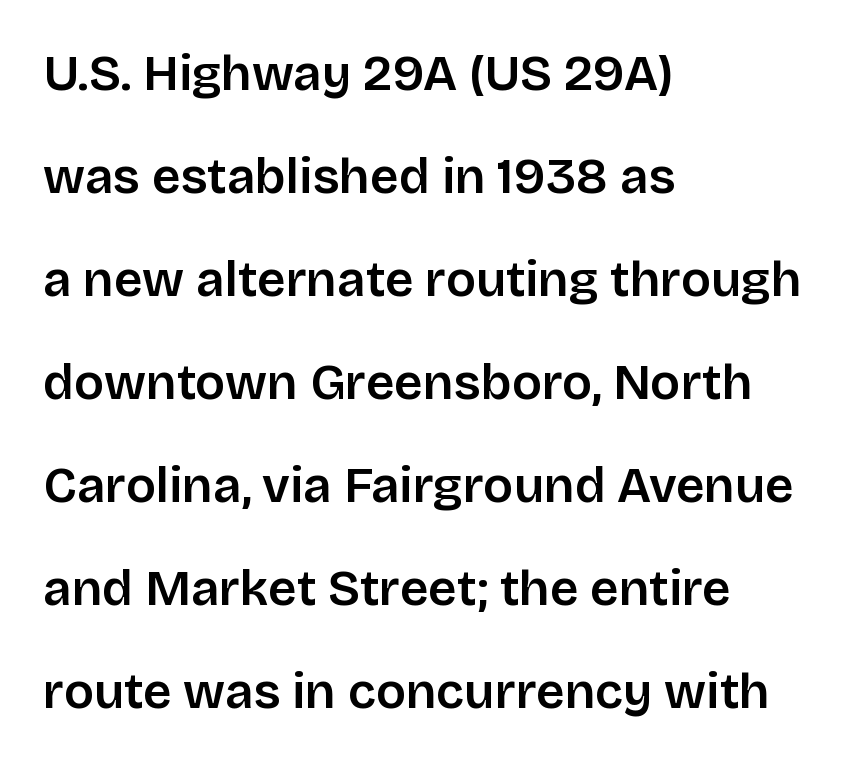
The letters stand straight up with perfectly vertical stems. Honestly, the letter spacing is just normal — you wouldn't notice it. These lines stack with their left ends in a neat column. In terms of leading, this rendering errs on the spacious side. Character widths vary here, with narrow letters taking less room than wide ones.
